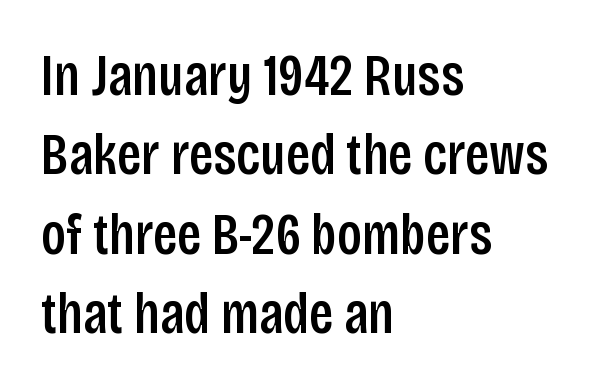
Honestly, the row spacing looks completely unremarkable. The area under the type is left untouched. Observe the absence of serifs on each vertical stroke in this sample. The rendering uses natural spacing where letterforms have individual widths. Do the letters lean? They stand straight.
